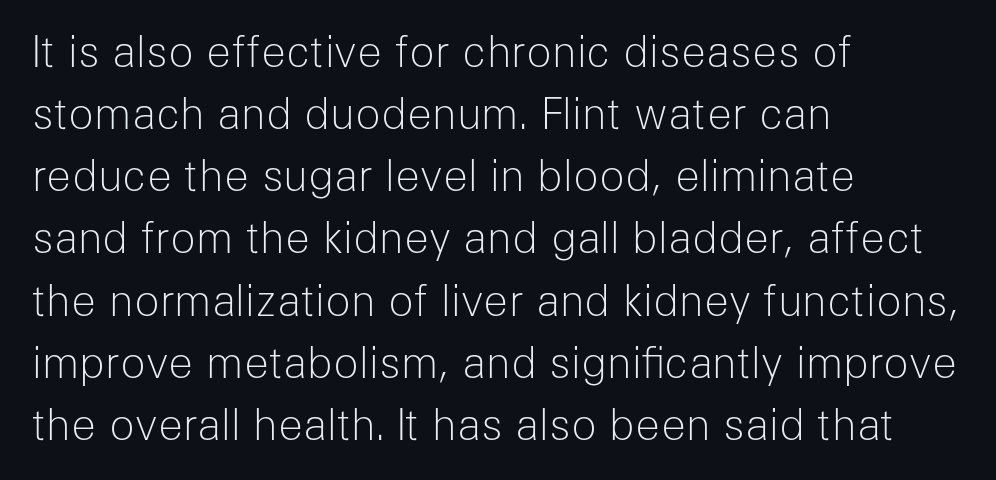
{"serif": "no", "italic": "no", "bold": "no", "weight": "light", "width": "normal", "stroke_contrast": "low", "x_height": "medium", "monospaced": "no", "underline": "no", "align": "left", "line_spacing": "normal", "line_spacing_ratio": 1.48, "letter_spacing": "normal", "letter_spacing_em": 0.0, "glyph_px": 42}
